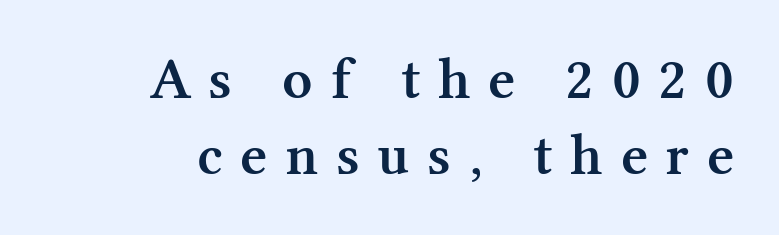
The image shows 59 px semibold serif type, upright; set right-aligned, normal line spacing (1.29x), unusually wide letter spacing (+0.3 em), not underlined; medium stroke contrast and a medium x-height.
